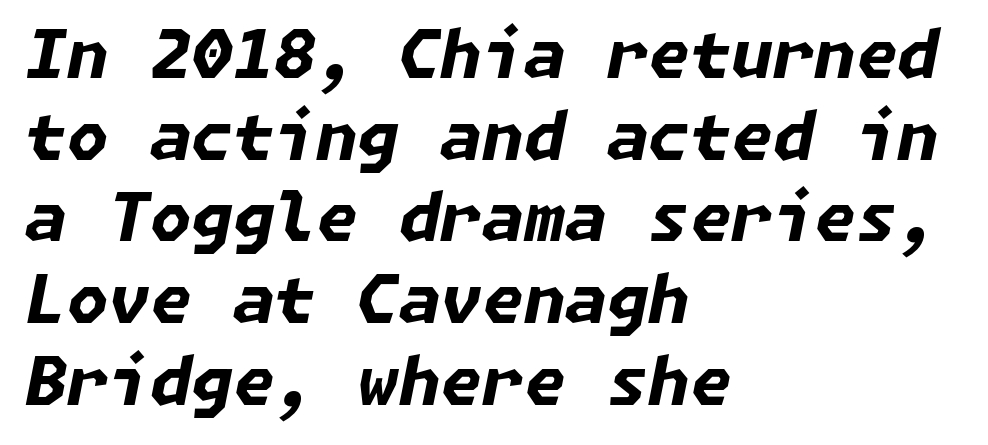
{"italic": "yes", "lean": "right", "slant_degrees": 11, "bold": "yes", "weight": "bold", "width": "normal", "stroke_contrast": "low", "x_height": "medium", "underline": "no", "align": "left", "line_spacing_ratio": 1.22, "letter_spacing": "normal", "letter_spacing_em": 0.0, "glyph_px": 67}
